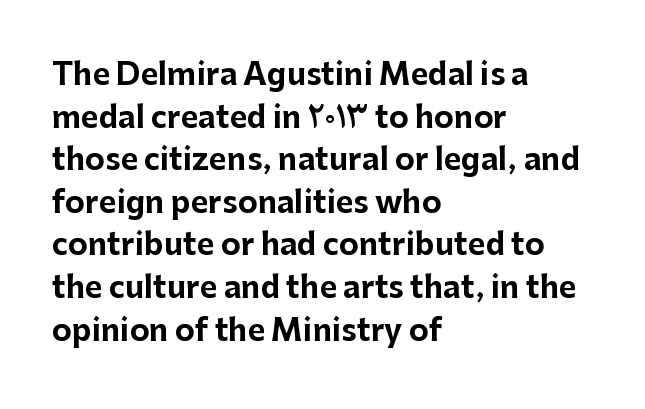
Q: Is the text bold? A: Yes.
Q: Is the text italic (slanted)? A: No, it is upright.
Q: Is the typeface a serif or a sans-serif typeface? A: Sans-serif.
Q: Is the text underlined? A: No.
Q: How is the paragraph aligned? A: Left-aligned.
Q: Is the spacing between letters normal or unusually wide? A: Normal.
Q: Is the spacing between lines tight, normal or loose? A: Normal.
Q: Width (condensed, normal, or wide)? A: Normal.
Q: Stroke contrast? A: Low.
Q: x-height? A: Medium.
Q: Monospaced? A: No.
